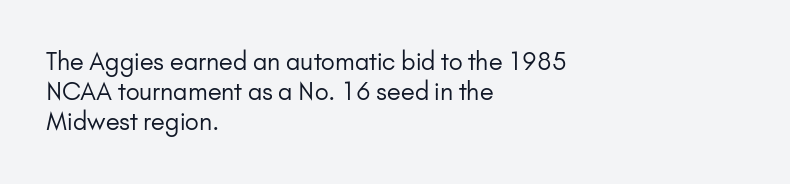
The image shows 24 px text type, upright; set left-aligned, normal line spacing (1.26x), normal letter spacing, not underlined.
